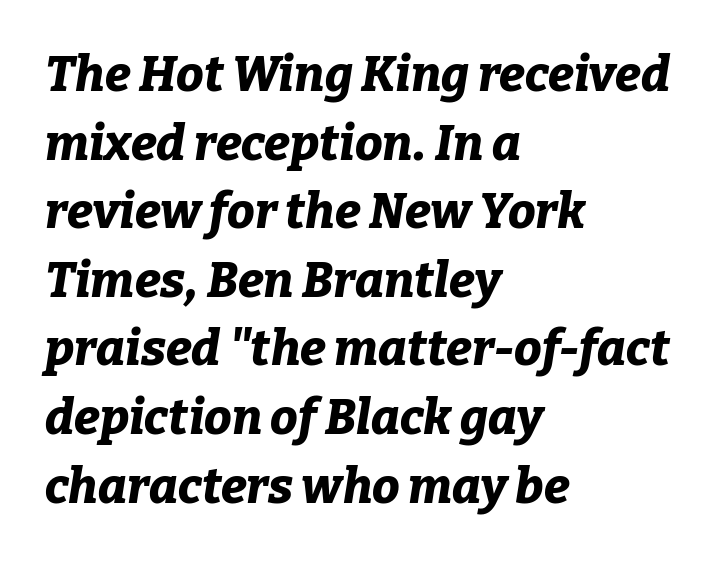
Q: Is the text bold? A: Yes.
Q: Is the text italic (slanted)? A: Yes, it leans right by about 9 degrees.
Q: Is the text underlined? A: No.
Q: How is the paragraph aligned? A: Left-aligned.
Q: Is the spacing between letters normal or unusually wide? A: Normal.
Q: Is the spacing between lines tight, normal or loose? A: Normal.
Q: Width (condensed, normal, or wide)? A: Normal.
Q: Stroke contrast? A: Low.
Q: x-height? A: Medium.
Q: Monospaced? A: No.
